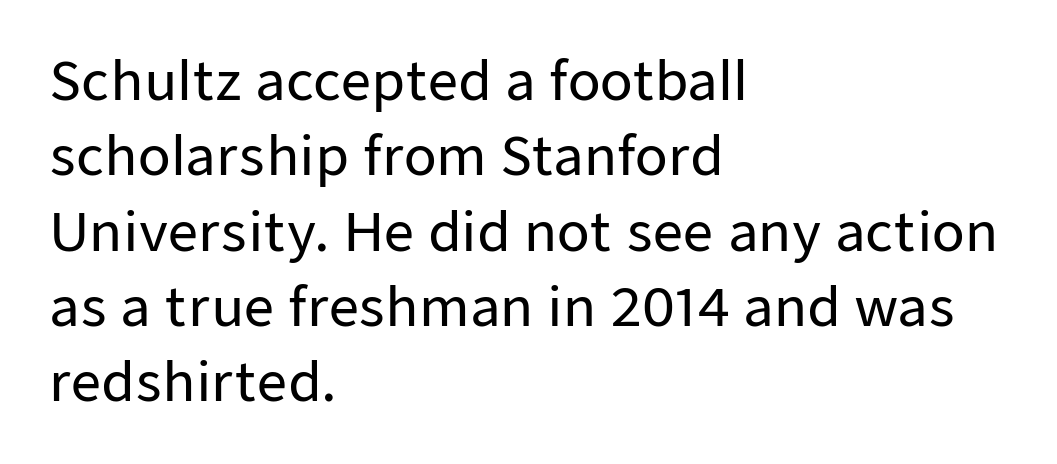
Q: Is the text italic (slanted)? A: No, it is upright.
Q: Is the typeface a serif or a sans-serif typeface? A: Sans-serif.
Q: Is the text underlined? A: No.
Q: How is the paragraph aligned? A: Left-aligned.
Q: Is the spacing between letters normal or unusually wide? A: Normal.
Q: Is the spacing between lines tight, normal or loose? A: Normal.
Q: Width (condensed, normal, or wide)? A: Normal.
Q: Stroke contrast? A: Low.
Q: x-height? A: Medium.
Q: Monospaced? A: No.
